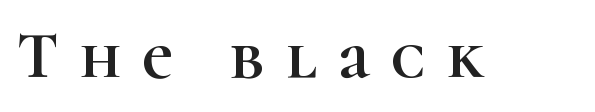
{"serif": "yes", "italic": "no", "width": "normal", "stroke_contrast": "high", "x_height": "medium", "monospaced": "no", "underline": "no", "letter_spacing": "wide", "letter_spacing_em": 0.32, "glyph_px": 66}
